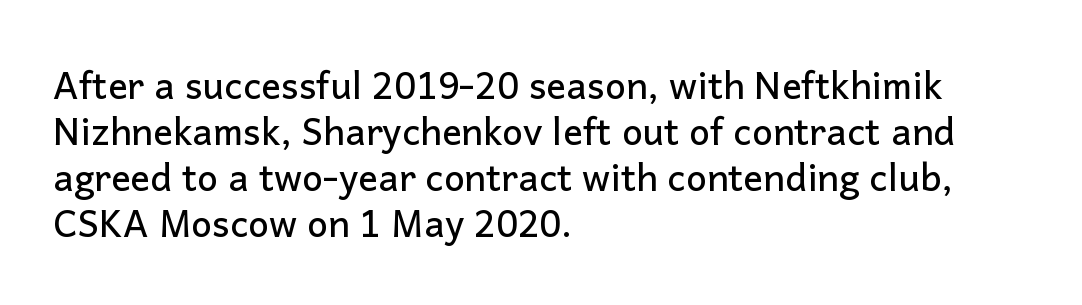
The image shows 37 px sans-serif type, upright; set left-aligned, line spacing 1.24x, normal letter spacing, not underlined; low stroke contrast and a medium x-height.
